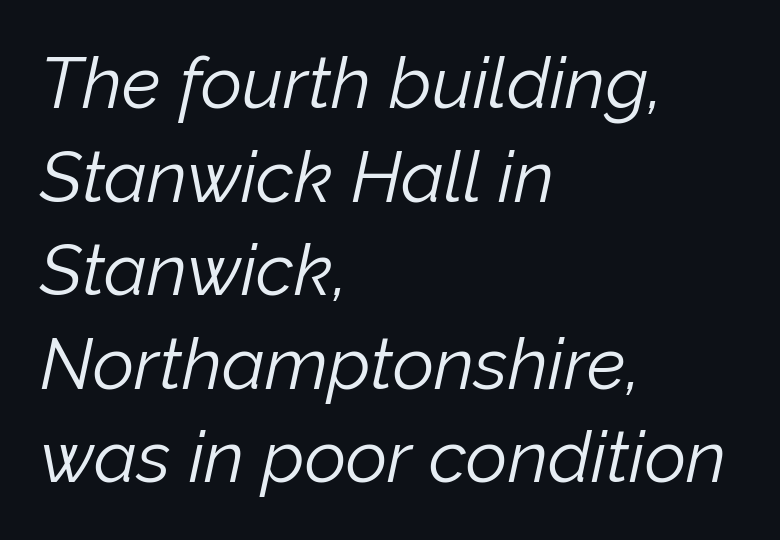
Letters have the restrained weight of plain body copy at most. Quick note: interline space is typical. The letters sit at their default tracking, neither squeezed nor spread. Typeset ragged right — the left edge is the straight one.
